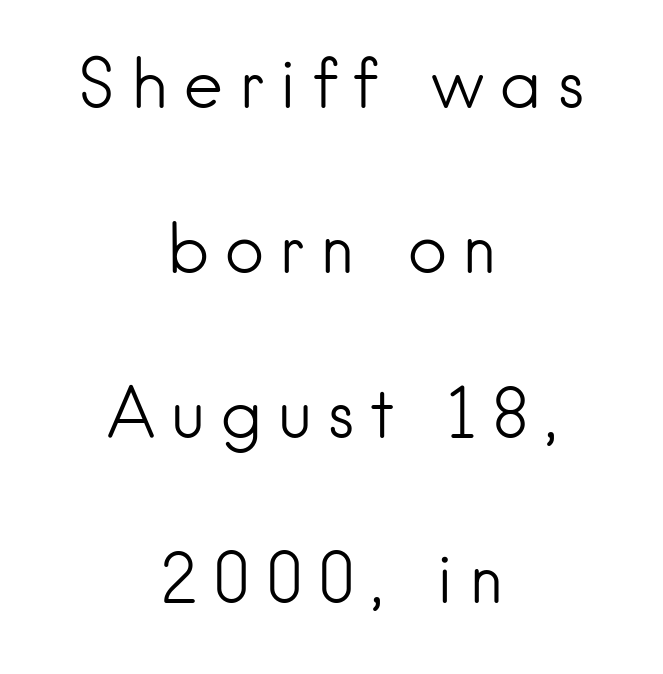
{"serif": "no", "italic": "no", "bold": "no", "weight": "light", "width": "normal", "stroke_contrast": "low", "x_height": "small", "monospaced": "no", "underline": "no", "align": "center", "line_spacing": "loose", "line_spacing_ratio": 2.39, "letter_spacing": "wide", "letter_spacing_em": 0.2, "glyph_px": 69}
